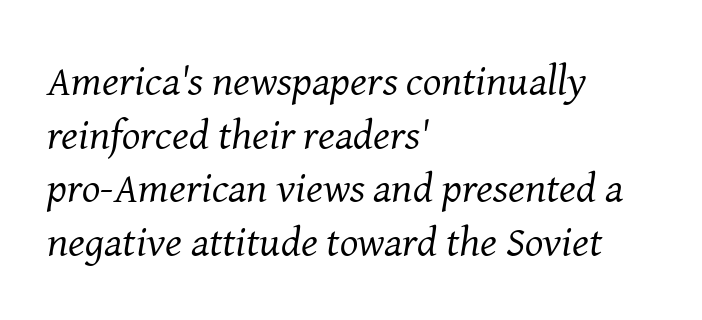
The image shows 43 px regular-weight serif type, italic (leaning right); set left-aligned, normal line spacing (1.25x), normal letter spacing, not underlined; medium stroke contrast and a medium x-height.
